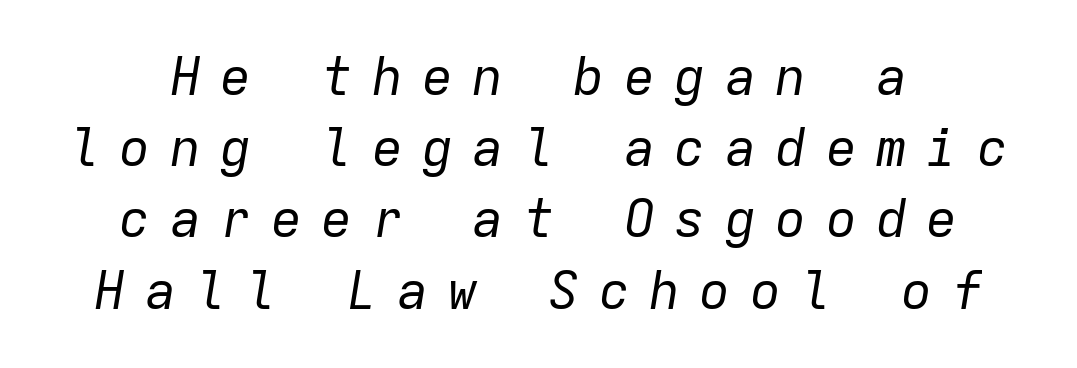
The image shows 52 px regular-weight type, italic (leaning right), monospaced; set centered, normal line spacing (1.37x), unusually wide letter spacing (+0.37 em), not underlined; low stroke contrast and a medium x-height.
